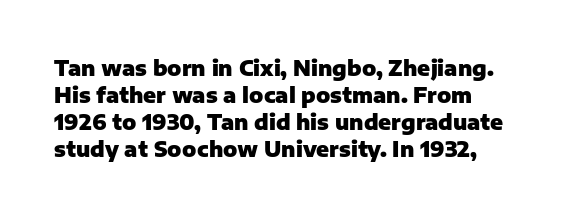
Q: Is the text bold? A: Yes.
Q: Is the text italic (slanted)? A: No, it is upright.
Q: Is the text underlined? A: No.
Q: Is the spacing between letters normal or unusually wide? A: Normal.
Q: Is the spacing between lines tight, normal or loose? A: Normal.
